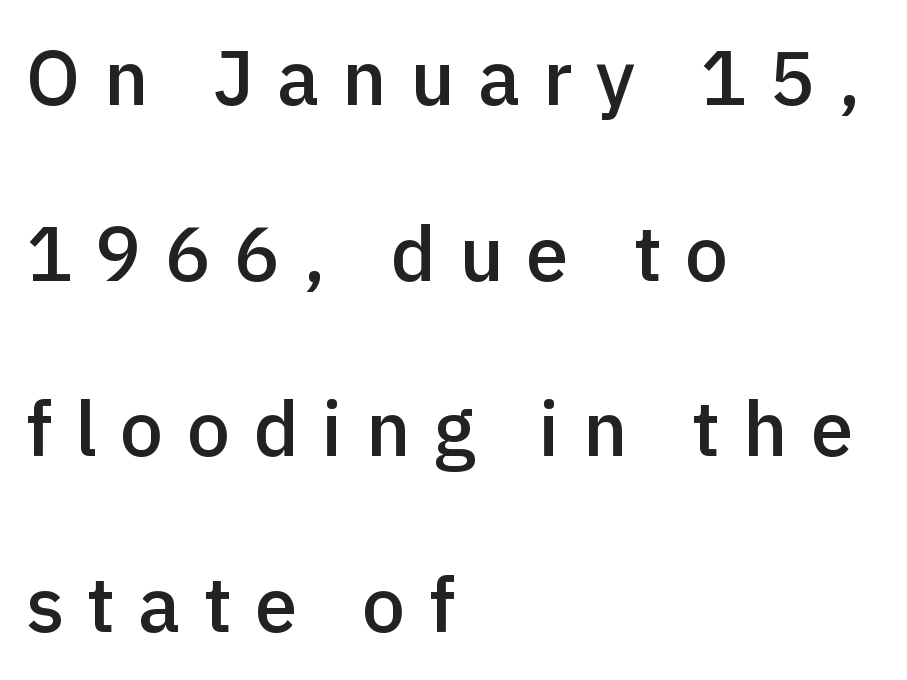
Decoration check: the copy has no underline. Display-style spreading of the glyphs; the letterfit is very open. A typesetter would call this proportional, since set widths differ per character. Typographic density is moderately raised because the face is semibold. No feet cap the strokes, marking this as sans-serif type.
